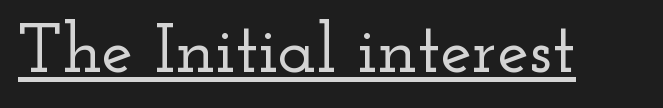
Q: Is the text italic (slanted)? A: No, it is upright.
Q: Is the typeface a serif or a sans-serif typeface? A: Serif.
Q: Is the text underlined? A: Yes.
Q: Is the spacing between letters normal or unusually wide? A: Normal.
Q: Width (condensed, normal, or wide)? A: Wide.
Q: Stroke contrast? A: Low.
Q: x-height? A: Small.
Q: Monospaced? A: No.
